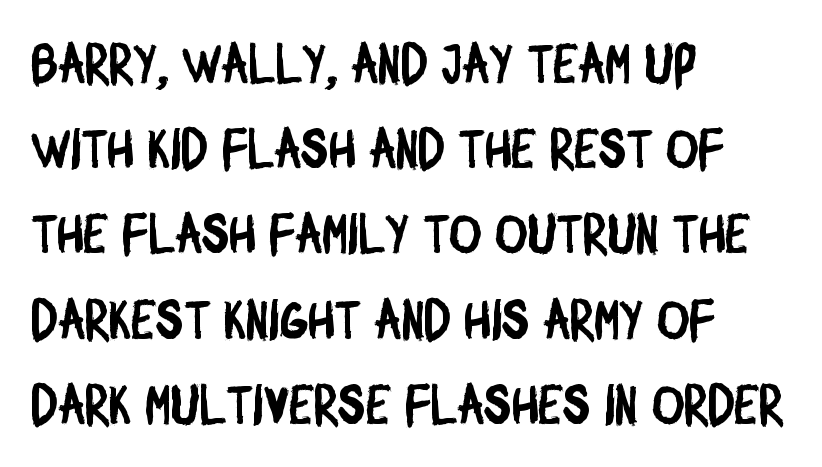
The image shows 55 px condensed sans-serif type; set left-aligned, normal line spacing (1.55x), normal letter spacing, not underlined; low stroke contrast and a large x-height.
